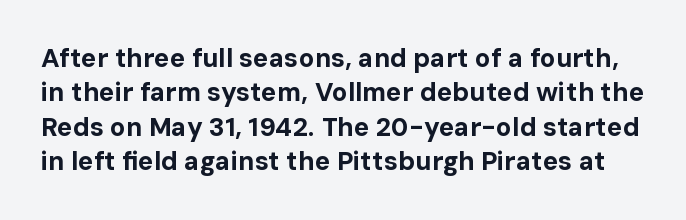
The strokes are fattened all the way to bold. Lines of text with bare space underneath. In terms of posture, this sample is upright. The gaps between neighbouring characters are ordinary and unremarkable.
